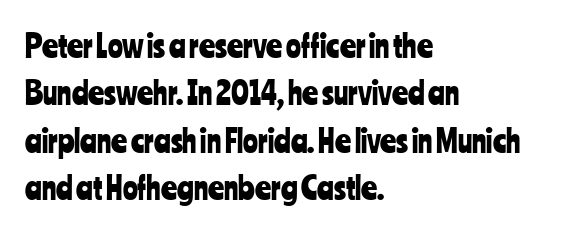
Letterform terminals end flat and unadorned throughout the passage. The letters advance in unequal steps, a hallmark of proportional type. Short note: letters normally spaced. Ascenders rise straight up at ninety degrees. In CSS terms this would be text-align: left. A clean baseline with only descenders dipping below it.
